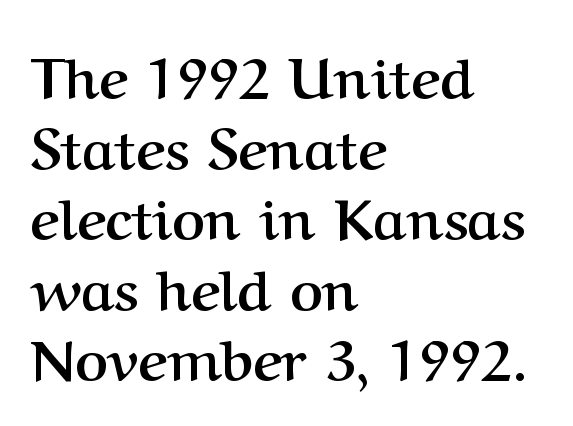
Honestly, there is no underline to notice here at all. Characters remain perfectly vertical along every line. Letterform terminals end in serifs throughout the passage. Notice how the passage keeps a crisp vertical edge on the left only.
